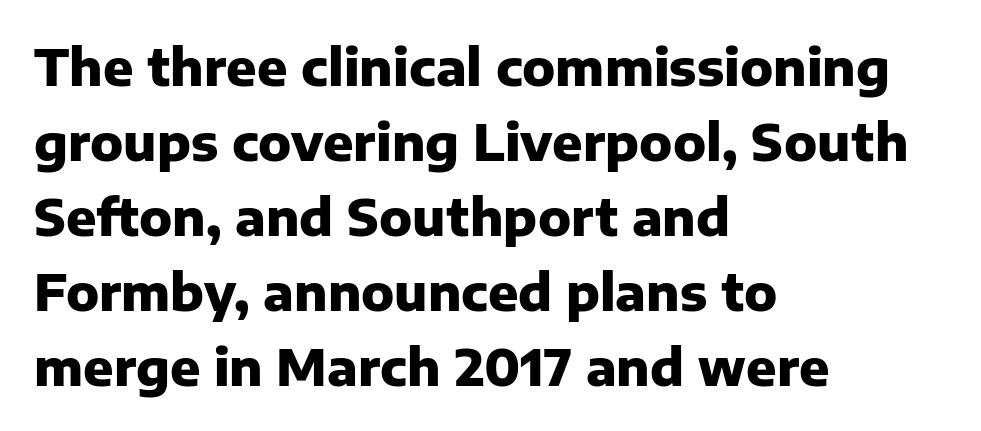
Q: Is the text bold? A: Yes.
Q: Is the text italic (slanted)? A: No, it is upright.
Q: Is the typeface a serif or a sans-serif typeface? A: Sans-serif.
Q: Is the text underlined? A: No.
Q: How is the paragraph aligned? A: Left-aligned.
Q: Is the spacing between letters normal or unusually wide? A: Normal.
Q: Is the spacing between lines tight, normal or loose? A: Normal.
Q: Width (condensed, normal, or wide)? A: Normal.
Q: Stroke contrast? A: Low.
Q: x-height? A: Medium.
Q: Monospaced? A: No.
